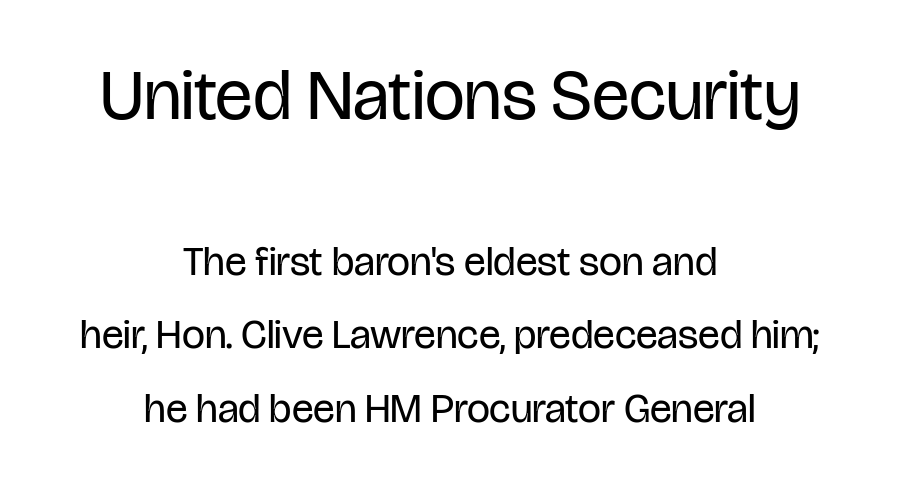
{"serif": "no", "italic": "no", "bold": "no", "weight": "regular", "width": "condensed", "stroke_contrast": "low", "x_height": "large", "monospaced": "no", "underline": "no", "align": "center", "line_spacing_ratio": 1.79, "letter_spacing": "normal", "letter_spacing_em": 0.0, "larger_block": "first", "size_ratio": 1.73, "glyph_px": 71}
